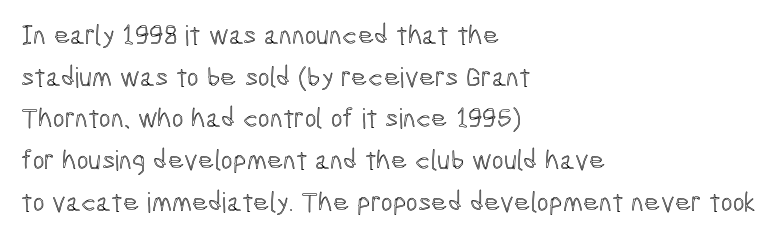
The image shows 28 px condensed type, upright; set left-aligned, normal line spacing (1.49x), normal letter spacing, not underlined; a medium x-height.
